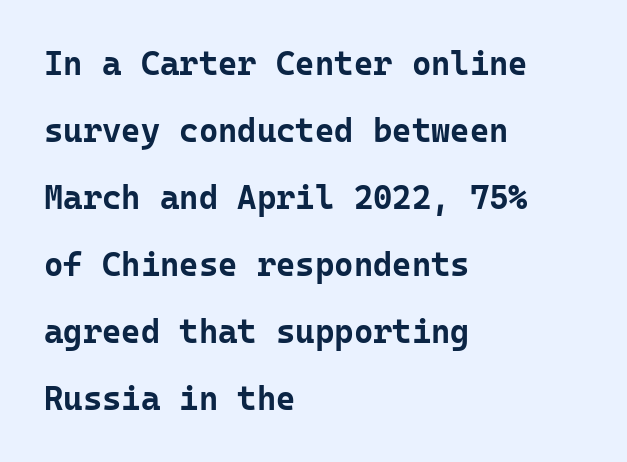
{"serif": "no", "italic": "no", "bold": "yes", "weight": "bold", "width": "normal", "stroke_contrast": "low", "x_height": "medium", "monospaced": "yes", "underline": "no", "align": "left", "line_spacing": "loose", "line_spacing_ratio": 2.03, "letter_spacing": "normal", "letter_spacing_em": 0.0, "glyph_px": 33}
